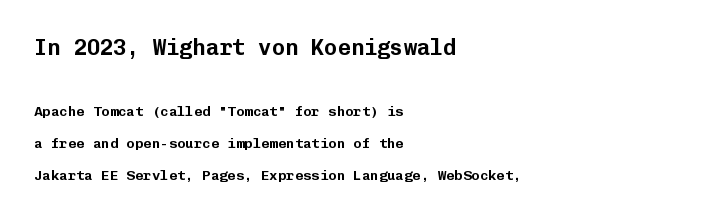
Q: Is the text italic (slanted)? A: No, it is upright.
Q: Is the text underlined? A: No.
Q: How is the paragraph aligned? A: Left-aligned.
Q: Is the spacing between letters normal or unusually wide? A: Normal.
Q: Is the spacing between lines tight, normal or loose? A: Loose.
Q: Which block of text is set in a larger size, the first (top) or the second (bottom)? A: The first (top) one.
